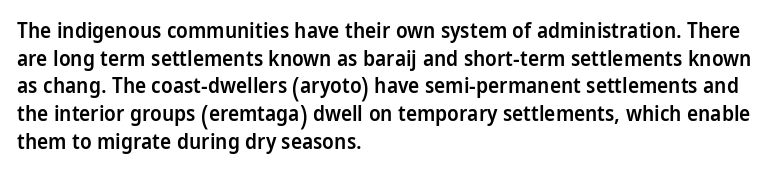
Q: Is the text bold? A: Semi-bold.
Q: Is the text italic (slanted)? A: No, it is upright.
Q: Is the text underlined? A: No.
Q: How is the paragraph aligned? A: Left-aligned.
Q: Is the spacing between letters normal or unusually wide? A: Normal.
Q: Is the spacing between lines tight, normal or loose? A: Normal.
